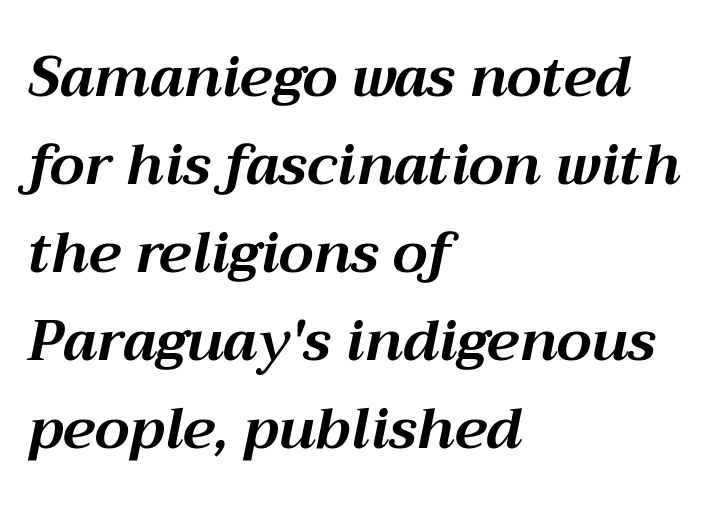
The image shows 56 px bold type, italic (leaning right); set left-aligned, normal line spacing (1.57x), normal letter spacing, not underlined; medium stroke contrast and a medium x-height.
